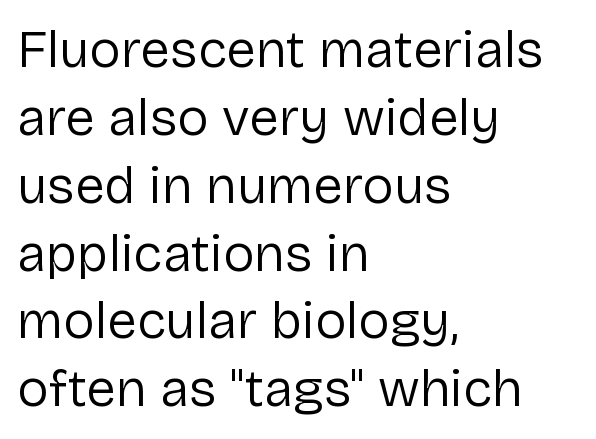
{"serif": "no", "italic": "no", "bold": "no", "weight": "regular", "width": "normal", "stroke_contrast": "low", "x_height": "medium", "monospaced": "no", "underline": "no", "align": "left", "line_spacing": "normal", "line_spacing_ratio": 1.28, "letter_spacing": "normal", "letter_spacing_em": 0.0, "glyph_px": 53}
